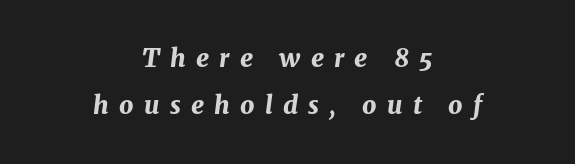
The image shows 25 px bold type, italic (leaning right); set centered, line spacing 1.89x, unusually wide letter spacing (+0.41 em), not underlined.
